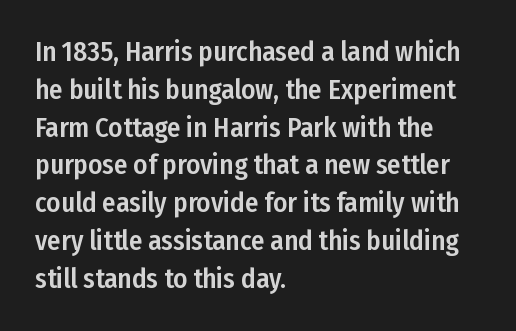
{"italic": "no", "underline": "no", "align": "left", "line_spacing": "normal", "line_spacing_ratio": 1.4, "letter_spacing": "normal", "letter_spacing_em": 0.0, "glyph_px": 27}
